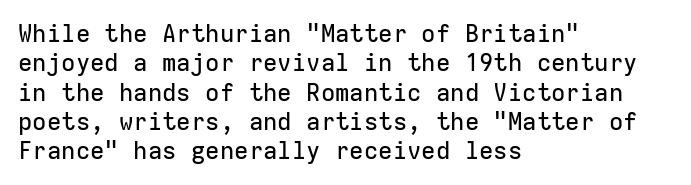
The image shows 24 px text type, upright; set left-aligned, line spacing 1.22x, normal letter spacing, not underlined.
